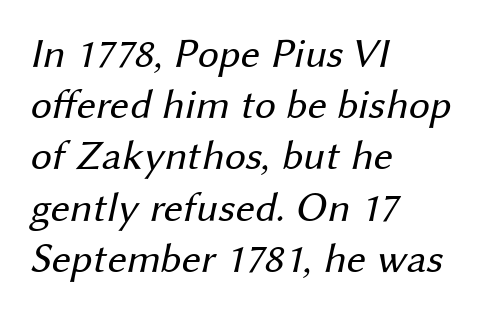
{"serif": "no", "bold": "no", "weight": "regular", "width": "normal", "stroke_contrast": "medium", "x_height": "medium", "monospaced": "no", "underline": "no", "align": "left", "line_spacing_ratio": 1.22, "letter_spacing": "normal", "letter_spacing_em": 0.0, "glyph_px": 42}
